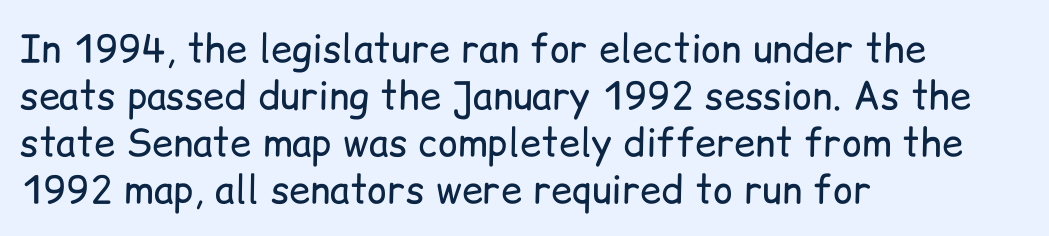
Q: Is the text bold? A: No.
Q: Is the text italic (slanted)? A: No, it is upright.
Q: Is the typeface a serif or a sans-serif typeface? A: Sans-serif.
Q: Is the text underlined? A: No.
Q: How is the paragraph aligned? A: Left-aligned.
Q: Is the spacing between letters normal or unusually wide? A: Normal.
Q: Width (condensed, normal, or wide)? A: Normal.
Q: Stroke contrast? A: Low.
Q: x-height? A: Medium.
Q: Monospaced? A: No.
